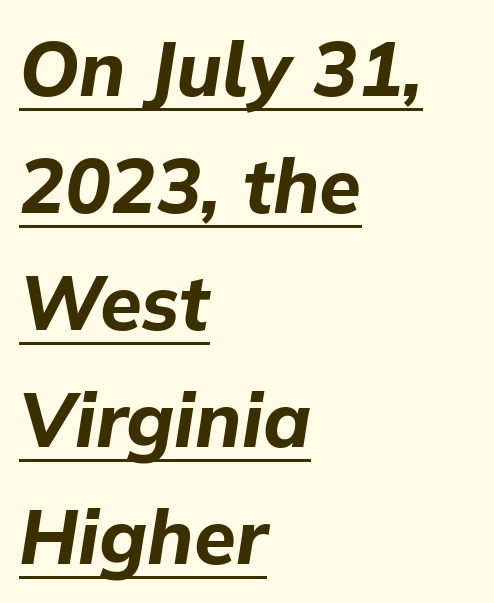
The image shows 76 px bold type, italic (leaning right); set left-aligned, normal line spacing (1.54x), normal letter spacing, underlined; low stroke contrast and a medium x-height.
